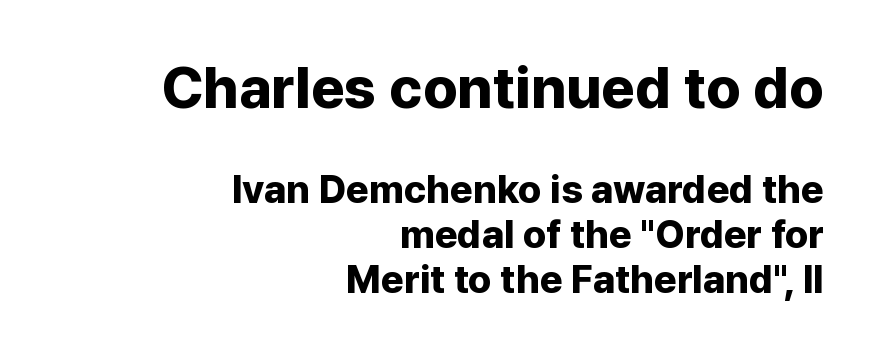
The image shows 58 px bold sans-serif type, upright; set right-aligned, tight line spacing (1.15x), normal letter spacing, not underlined; the first (top) block is 1.49x larger; low stroke contrast and a medium x-height.
